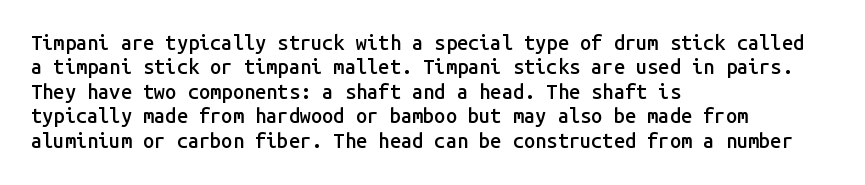
Q: Is the text bold? A: Semi-bold.
Q: Is the text italic (slanted)? A: No, it is upright.
Q: Is the text underlined? A: No.
Q: How is the paragraph aligned? A: Left-aligned.
Q: Is the spacing between letters normal or unusually wide? A: Normal.
